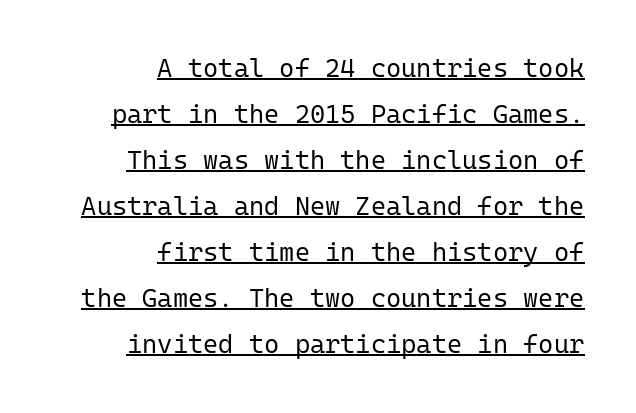
{"italic": "no", "bold": "no", "underline": "yes", "align": "right", "line_spacing_ratio": 1.77, "letter_spacing": "normal", "letter_spacing_em": 0.0, "glyph_px": 26}
